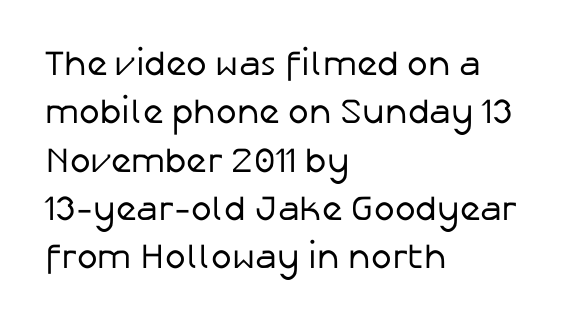
Q: Is the text bold? A: No.
Q: Is the text italic (slanted)? A: No, it is upright.
Q: Is the typeface a serif or a sans-serif typeface? A: Sans-serif.
Q: Is the text underlined? A: No.
Q: How is the paragraph aligned? A: Left-aligned.
Q: Is the spacing between letters normal or unusually wide? A: Normal.
Q: Is the spacing between lines tight, normal or loose? A: Normal.
Q: Width (condensed, normal, or wide)? A: Normal.
Q: Stroke contrast? A: Low.
Q: x-height? A: Medium.
Q: Monospaced? A: No.
